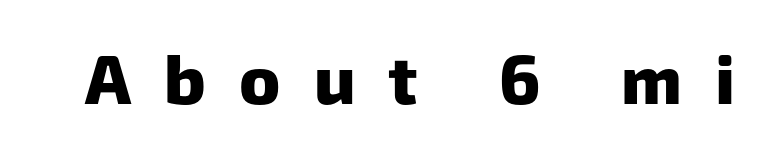
Q: Is the text bold? A: Yes.
Q: Is the typeface a serif or a sans-serif typeface? A: Sans-serif.
Q: Is the text underlined? A: No.
Q: Is the spacing between letters normal or unusually wide? A: Unusually wide.
Q: Width (condensed, normal, or wide)? A: Normal.
Q: Stroke contrast? A: Low.
Q: x-height? A: Medium.
Q: Monospaced? A: No.
